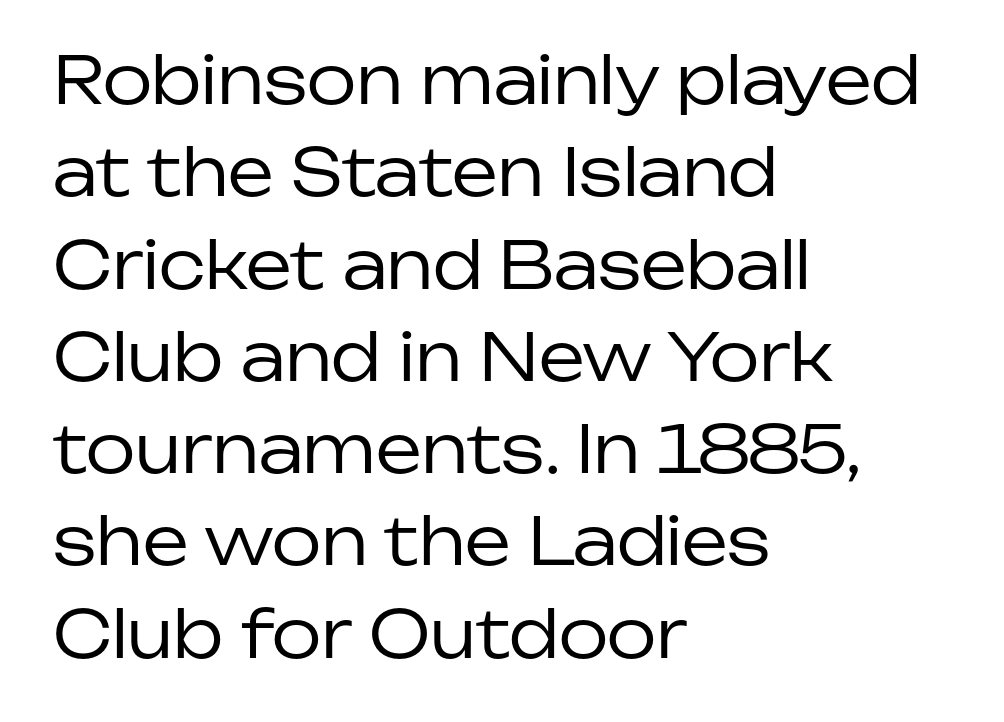
The image shows 65 px regular-weight sans-serif type, upright; set left-aligned, normal line spacing (1.42x), normal letter spacing, not underlined; low stroke contrast and a medium x-height.
